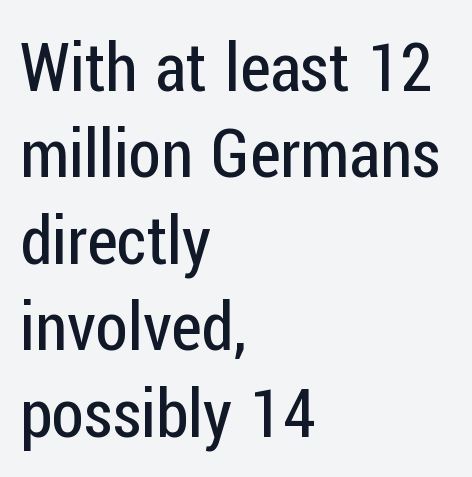
Q: Is the text bold? A: No.
Q: Is the text italic (slanted)? A: No, it is upright.
Q: Is the typeface a serif or a sans-serif typeface? A: Sans-serif.
Q: Is the text underlined? A: No.
Q: How is the paragraph aligned? A: Left-aligned.
Q: Is the spacing between letters normal or unusually wide? A: Normal.
Q: Is the spacing between lines tight, normal or loose? A: Normal.
Q: Width (condensed, normal, or wide)? A: Condensed.
Q: Stroke contrast? A: Low.
Q: x-height? A: Medium.
Q: Monospaced? A: No.
